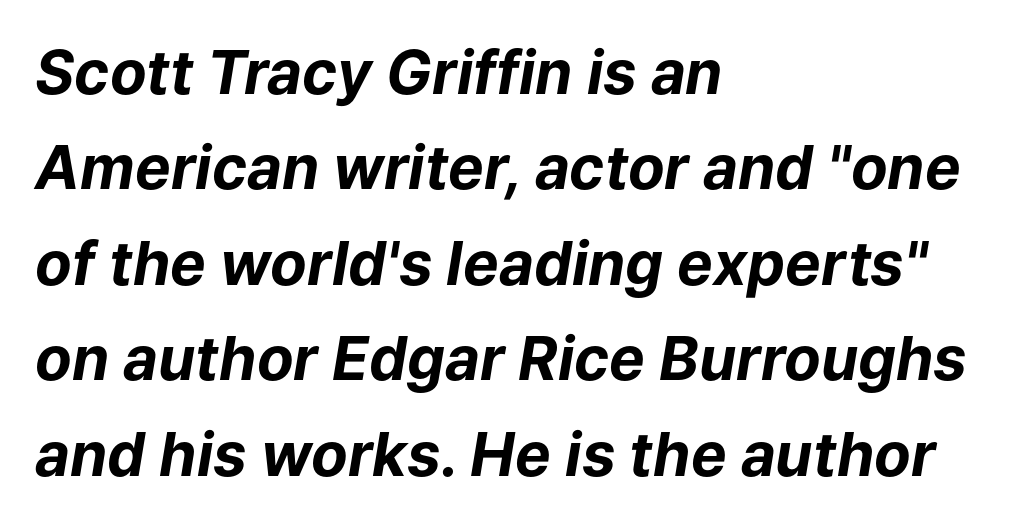
Students, this is bold: see how much ink each stroke carries. Baseline-to-baseline distance is the conventional proportion of letter height. The gaps between neighbouring characters are ordinary and unremarkable. Glance below the letters and you will spot only blank space. Italic? Definitely — the glyphs are oblique.
